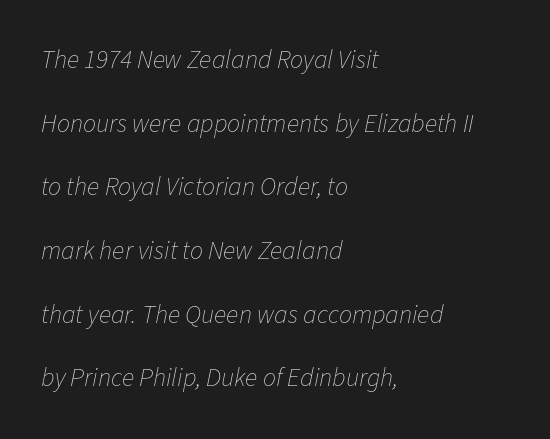
{"italic": "yes", "lean": "right", "slant_degrees": 11, "bold": "no", "underline": "no", "align": "left", "line_spacing": "loose", "line_spacing_ratio": 2.45, "letter_spacing": "normal", "letter_spacing_em": 0.0, "glyph_px": 26}
